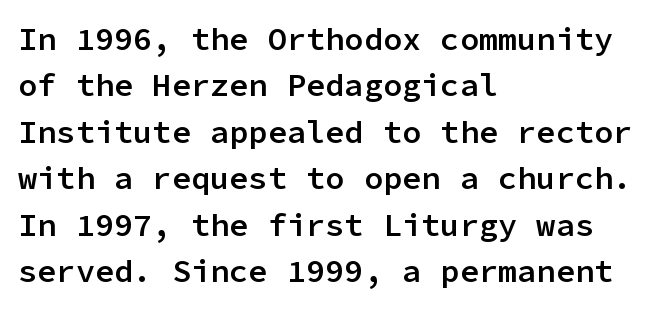
{"serif": "no", "italic": "no", "bold": "semi", "weight": "semibold", "width": "normal", "stroke_contrast": "low", "x_height": "medium", "monospaced": "yes", "underline": "no", "align": "left", "line_spacing": "normal", "line_spacing_ratio": 1.45, "letter_spacing": "normal", "letter_spacing_em": 0.0, "glyph_px": 32}
